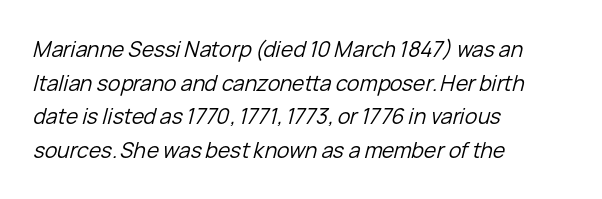
The image shows 21 px text type, italic (leaning right); set left-aligned, normal line spacing (1.6x), normal letter spacing, not underlined.
